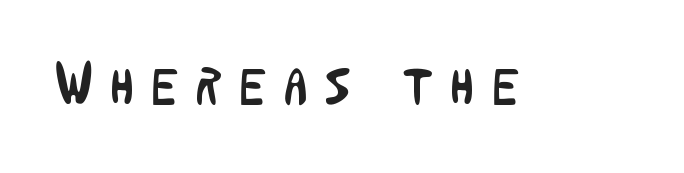
Q: Is the text bold? A: No.
Q: Is the text italic (slanted)? A: No, it is upright.
Q: Is the typeface a serif or a sans-serif typeface? A: Sans-serif.
Q: Is the text underlined? A: No.
Q: Is the spacing between letters normal or unusually wide? A: Unusually wide.
Q: Width (condensed, normal, or wide)? A: Condensed.
Q: Stroke contrast? A: Low.
Q: x-height? A: Medium.
Q: Monospaced? A: No.
